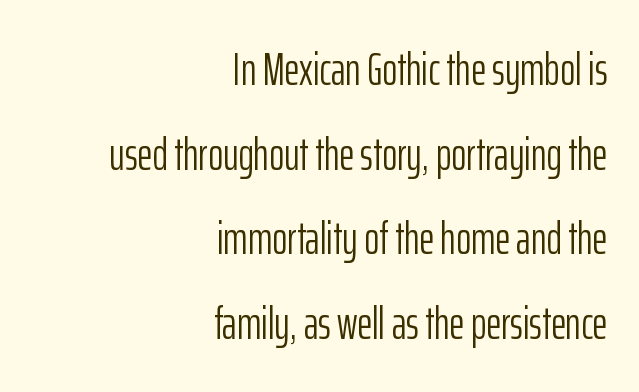
The image shows 46 px light, condensed sans-serif type, upright; set right-aligned, line spacing 1.84x, normal letter spacing, not underlined; low stroke contrast and a medium x-height.
